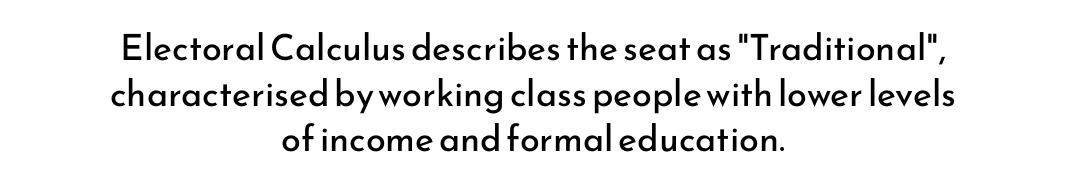
The image shows 36 px regular-weight sans-serif type, upright; set centered, normal line spacing (1.27x), normal letter spacing, not underlined; low stroke contrast and a small x-height.
